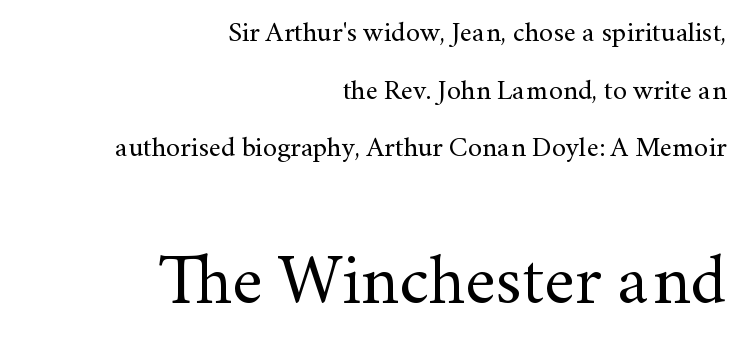
The image shows 71 px regular-weight serif type, upright; set right-aligned, loose line spacing (2.06x), normal letter spacing, not underlined; the second (bottom) block is 2.54x larger; medium stroke contrast and a small x-height.
